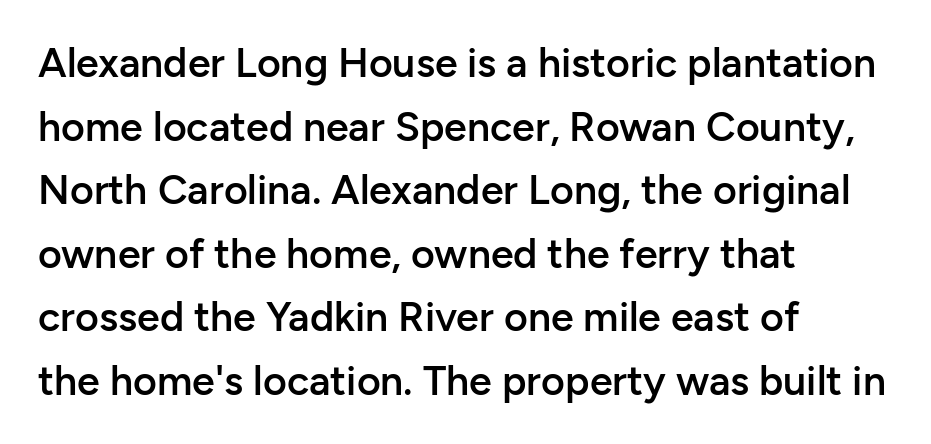
The image shows 41 px semibold sans-serif type, upright; set left-aligned, normal line spacing (1.55x), normal letter spacing, not underlined; low stroke contrast and a medium x-height.
